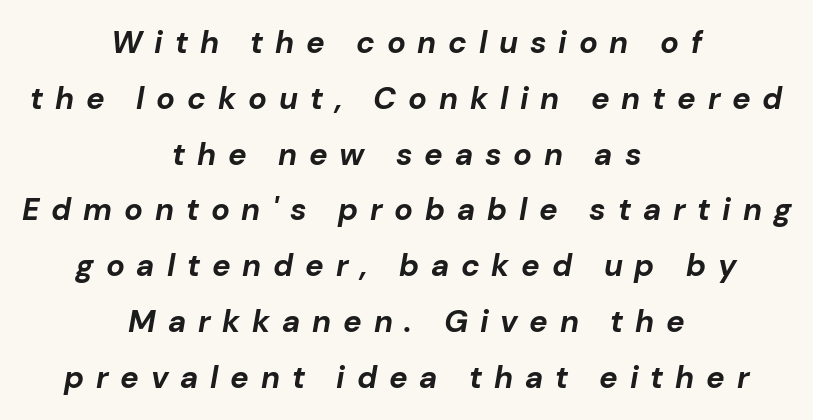
{"italic": "yes", "lean": "right", "slant_degrees": 10, "bold": "yes", "weight": "bold", "width": "normal", "stroke_contrast": "low", "x_height": "medium", "monospaced": "no", "underline": "no", "align": "center", "line_spacing_ratio": 1.8, "letter_spacing": "wide", "letter_spacing_em": 0.38, "glyph_px": 31}
